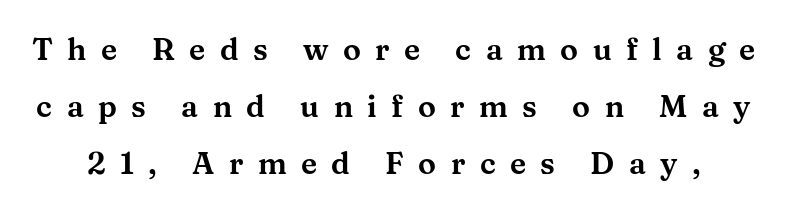
{"serif": "yes", "italic": "no", "width": "wide", "stroke_contrast": "medium", "x_height": "medium", "monospaced": "no", "underline": "no", "line_spacing": "loose", "line_spacing_ratio": 1.9, "letter_spacing": "wide", "letter_spacing_em": 0.48, "glyph_px": 30}
